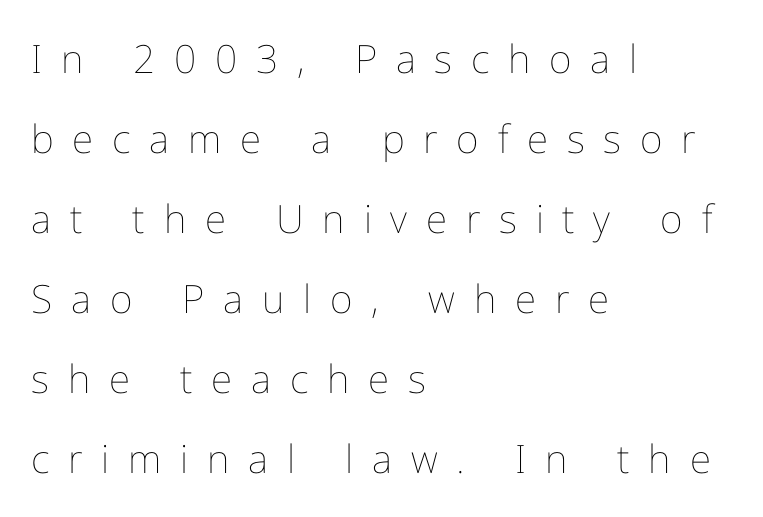
{"italic": "no", "bold": "no", "weight": "thin", "width": "normal", "stroke_contrast": "low", "x_height": "medium", "monospaced": "no", "underline": "no", "align": "left", "line_spacing": "loose", "line_spacing_ratio": 2.05, "letter_spacing": "wide", "letter_spacing_em": 0.48, "glyph_px": 39}
